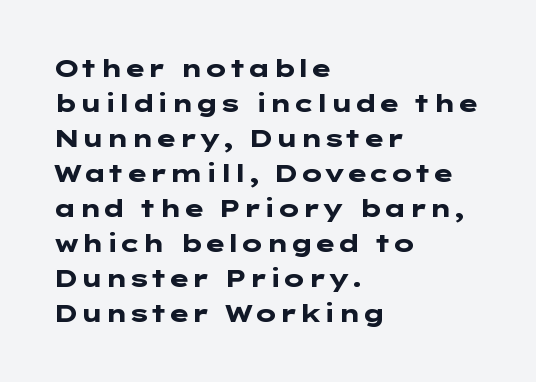
The image shows 24 px bold type, upright; set left-aligned, normal line spacing (1.46x), normal letter spacing, not underlined.
